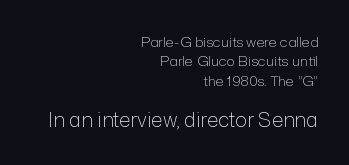
The lines in this sample share a right terminus and differ only in where they begin. Glyph-to-glyph distance matches everyday printed text. The more generous point size was reserved for the lower chunk. No extra ink here — the face is not bold. Vertical spacing — default.
